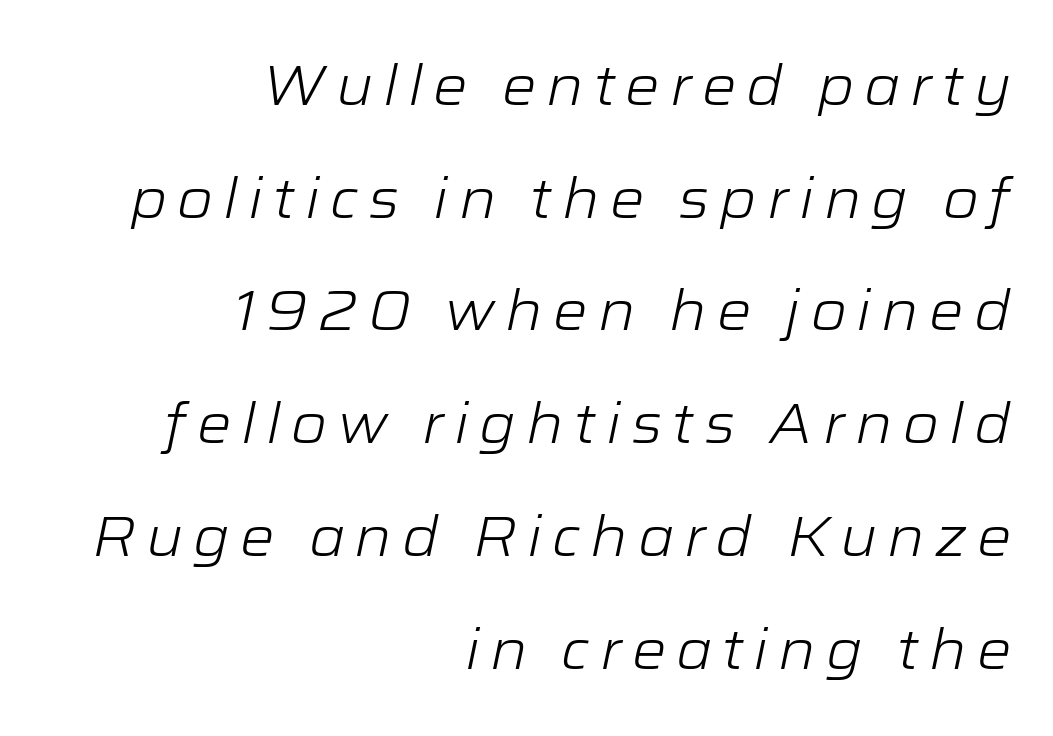
A great deal of white space separates one row of letters from the next. The rag falls on the left side of this text block. Think of a printed novel: that variable character pitch is what you see here. An italicized treatment has been applied to the whole sample. The letterforms sit at book weight or below. The baseline area is clear.
